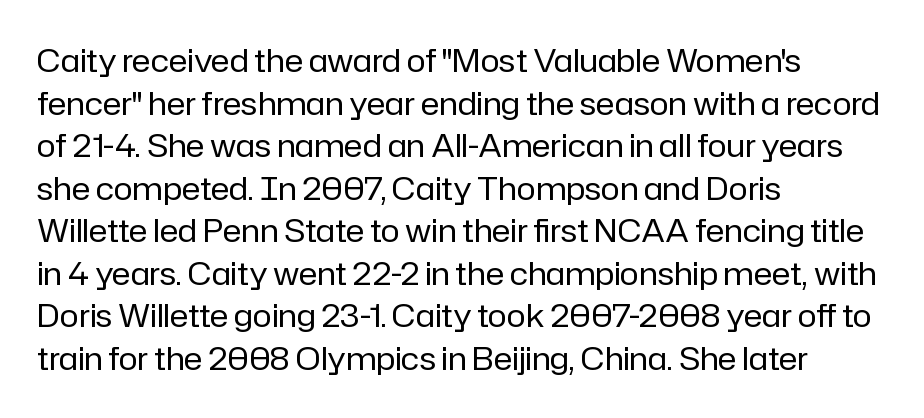
Looks like regular typesetting: each glyph gets only the width it needs. The font family rendered here belongs to the sans-serif group. Each stroke keeps to a modest, everyday thickness or less. Decoration check: the copy has no underline.
